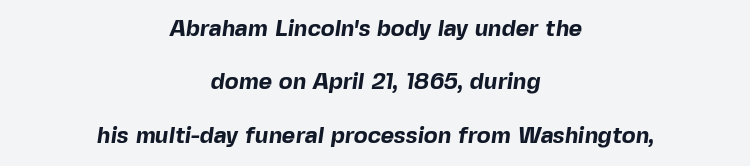
Q: Is the text bold? A: Yes.
Q: Is the text underlined? A: No.
Q: How is the paragraph aligned? A: Centered.
Q: Is the spacing between letters normal or unusually wide? A: Normal.
Q: Is the spacing between lines tight, normal or loose? A: Loose.
